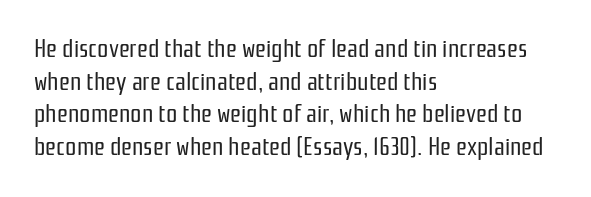
What's the leading like? Ordinary, nothing unusual. The passage shown has conventional tracking throughout. The typography opts for an upright posture over an oblique one. The passage is arranged the way most books set body copy — flush left.
